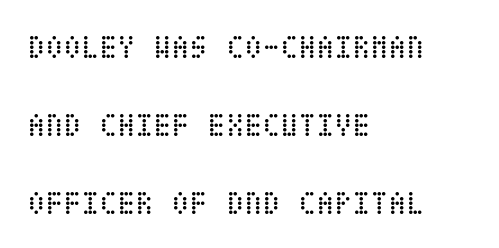
Q: Is the text bold? A: No.
Q: Is the text italic (slanted)? A: No, it is upright.
Q: Is the text underlined? A: No.
Q: How is the paragraph aligned? A: Left-aligned.
Q: Is the spacing between letters normal or unusually wide? A: Normal.
Q: Is the spacing between lines tight, normal or loose? A: Loose.
Q: Width (condensed, normal, or wide)? A: Condensed.
Q: Stroke contrast? A: Low.
Q: x-height? A: Large.
